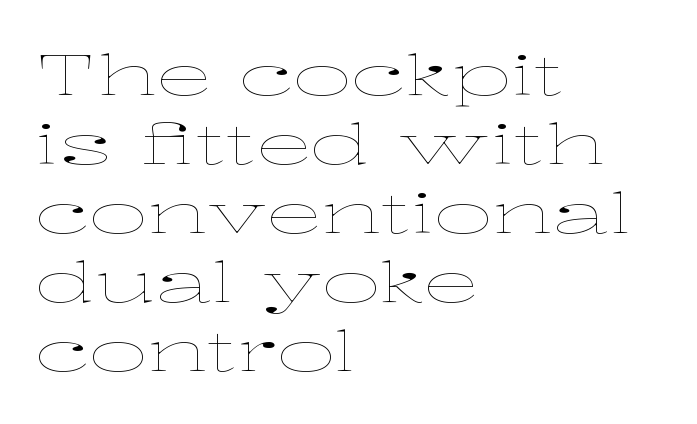
No chunkiness to these letters — they're not bold. Vertical strokes here are truly vertical. Character widths vary here, with narrow letters taking less room than wide ones. The text block is weighted toward the left margin, trailing off unevenly rightward.
